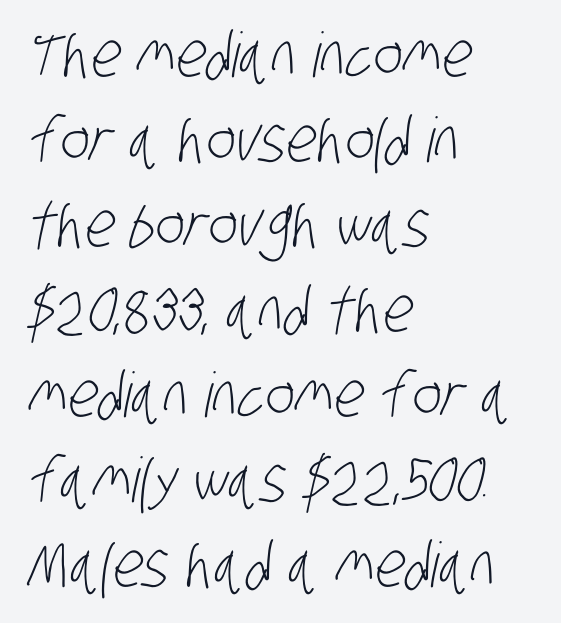
{"serif": "no", "bold": "no", "weight": "light", "width": "condensed", "stroke_contrast": "low", "x_height": "large", "monospaced": "no", "underline": "no", "align": "left", "line_spacing": "normal", "line_spacing_ratio": 1.37, "letter_spacing": "normal", "letter_spacing_em": 0.0, "glyph_px": 62}
